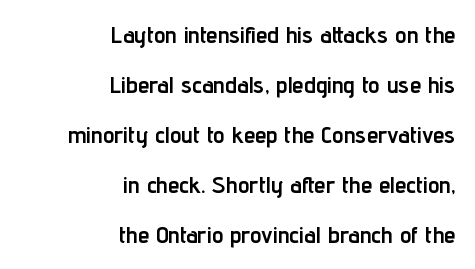
{"italic": "no", "bold": "yes", "underline": "no", "align": "right", "line_spacing": "loose", "line_spacing_ratio": 2.17, "letter_spacing": "normal", "letter_spacing_em": 0.0, "glyph_px": 23}
